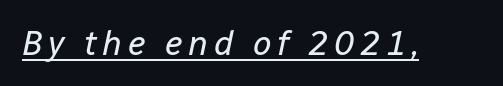
{"italic": "yes", "lean": "right", "slant_degrees": 12, "bold": "no", "weight": "regular", "width": "normal", "stroke_contrast": "low", "x_height": "medium", "monospaced": "no", "underline": "yes", "glyph_px": 34}
